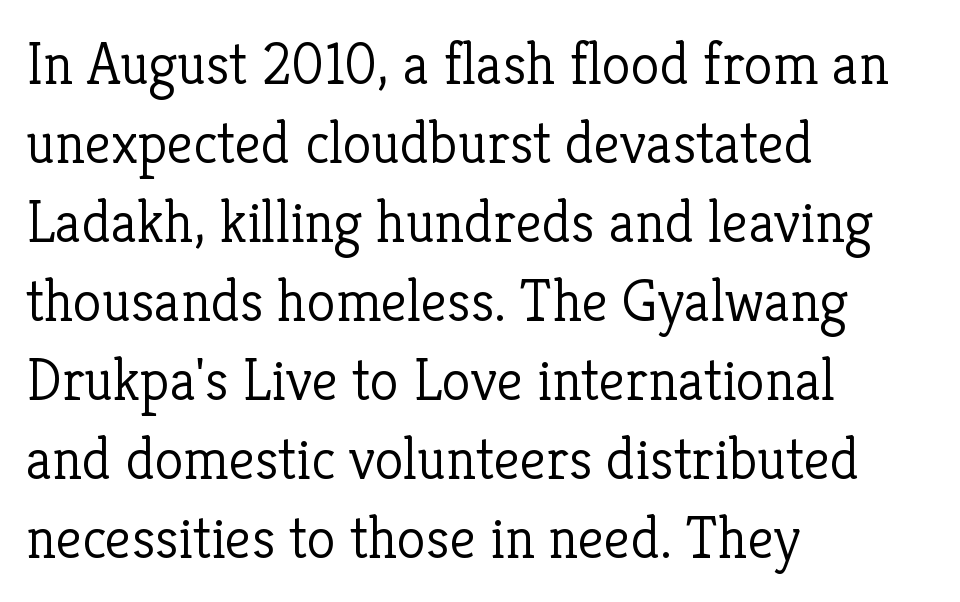
Horizontally, the lines are justified to the leading edge only. Old-style or modern, the face here clearly has serifs. Normally led — the rows are evenly, conventionally spaced. Stems and bowls with no extra thickness — not bold.
